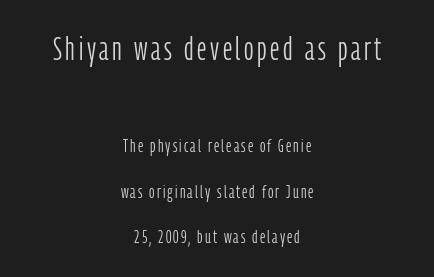
The lettering stays uniformly vertical, giving the passage a roman look. This layout puts the oversized block above and the modest block below. Glance below the letters and you will spot only blank space. Where is the straight margin? There isn't one; the lines are centered. The strokes carry an ordinary text weight at most. This sample uses a sans-serif face.
